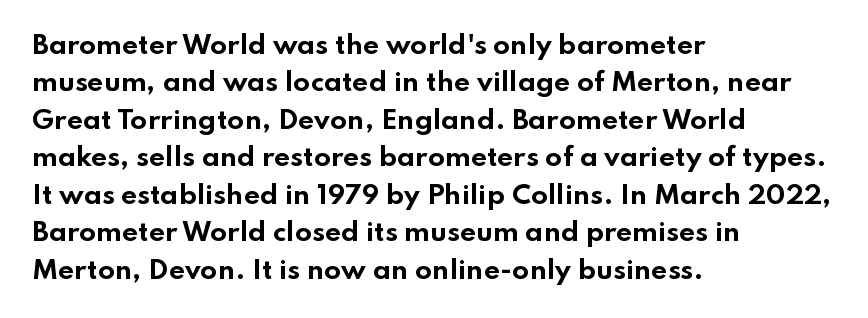
The image shows 25 px bold type, upright; set left-aligned, normal line spacing (1.5x), normal letter spacing, not underlined.
